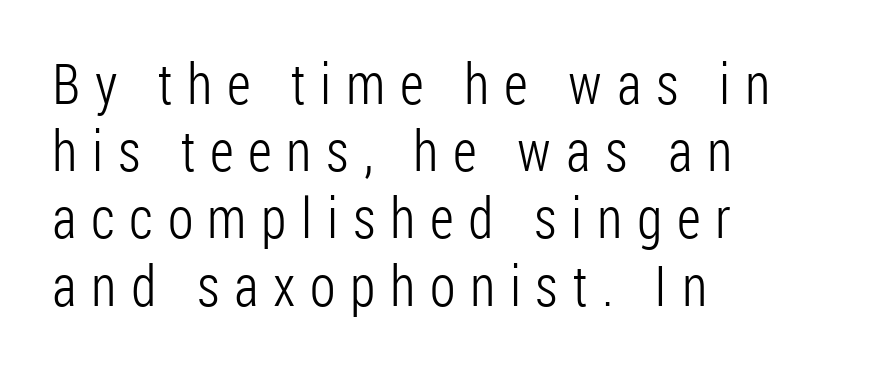
Q: Is the text bold? A: No.
Q: Is the text italic (slanted)? A: No, it is upright.
Q: Is the typeface a serif or a sans-serif typeface? A: Sans-serif.
Q: Is the text underlined? A: No.
Q: How is the paragraph aligned? A: Left-aligned.
Q: Is the spacing between letters normal or unusually wide? A: Unusually wide.
Q: Width (condensed, normal, or wide)? A: Condensed.
Q: Stroke contrast? A: Low.
Q: x-height? A: Medium.
Q: Monospaced? A: No.
